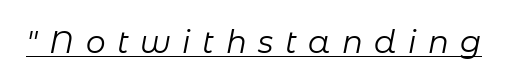
Bold? No — there's no thickening of the strokes. Varying glyph widths throughout — classic text-font behaviour. The face used here appears with an underline applied. It's the slanting kind of type. Look at the tracking — it's clearly loosened, letters drifting apart.
